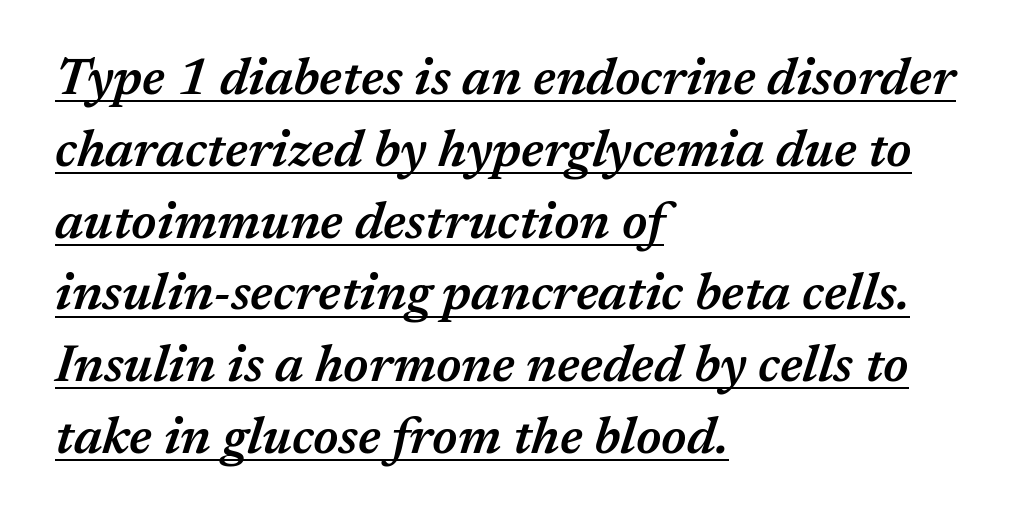
Q: Is the text bold? A: Semi-bold.
Q: Is the text italic (slanted)? A: Yes, it leans right by about 17 degrees.
Q: Is the text underlined? A: Yes.
Q: How is the paragraph aligned? A: Left-aligned.
Q: Is the spacing between letters normal or unusually wide? A: Normal.
Q: Is the spacing between lines tight, normal or loose? A: Normal.
Q: Width (condensed, normal, or wide)? A: Normal.
Q: Stroke contrast? A: Medium.
Q: x-height? A: Medium.
Q: Monospaced? A: No.
